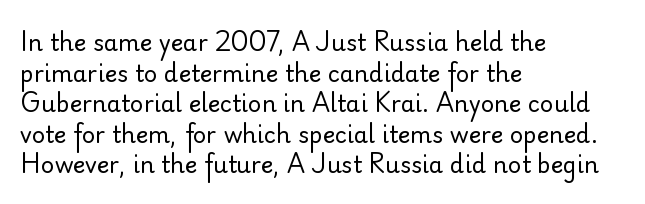
The image shows 23 px text type, upright; set left-aligned, normal line spacing (1.33x), normal letter spacing, not underlined.
